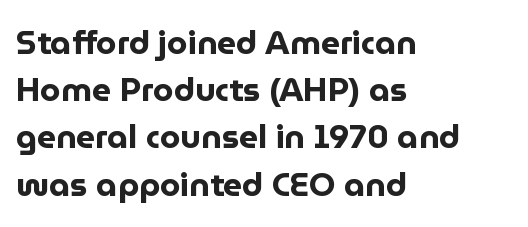
The ragged edge is on the right, which tells us the setting is flush left. Check under the words: just untouched page. Typesetter's note: full bold, strokes at maximum text heaviness. The tracking reads as untouched default to a designer's eye. Rows of type keep a routine distance in the vertical direction. Serifs: no, the terminals of the letterforms are clean.
